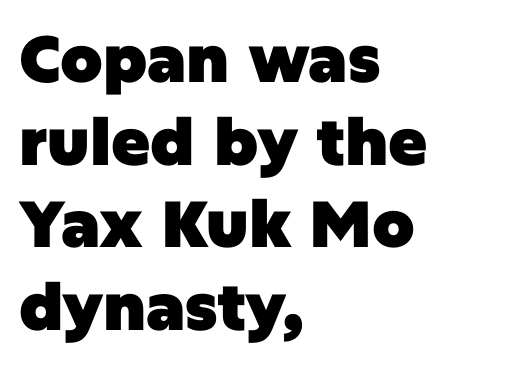
Q: Is the text bold? A: Yes.
Q: Is the text italic (slanted)? A: No, it is upright.
Q: Is the typeface a serif or a sans-serif typeface? A: Sans-serif.
Q: Is the text underlined? A: No.
Q: How is the paragraph aligned? A: Left-aligned.
Q: Is the spacing between letters normal or unusually wide? A: Normal.
Q: Is the spacing between lines tight, normal or loose? A: Normal.
Q: Width (condensed, normal, or wide)? A: Normal.
Q: Stroke contrast? A: Low.
Q: x-height? A: Large.
Q: Monospaced? A: No.
